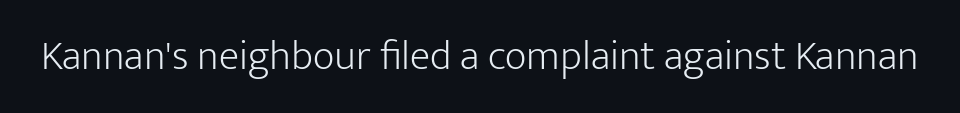
{"serif": "no", "italic": "no", "bold": "no", "weight": "light", "width": "normal", "stroke_contrast": "low", "x_height": "medium", "monospaced": "no", "underline": "no", "letter_spacing": "normal", "letter_spacing_em": 0.0, "glyph_px": 42}
